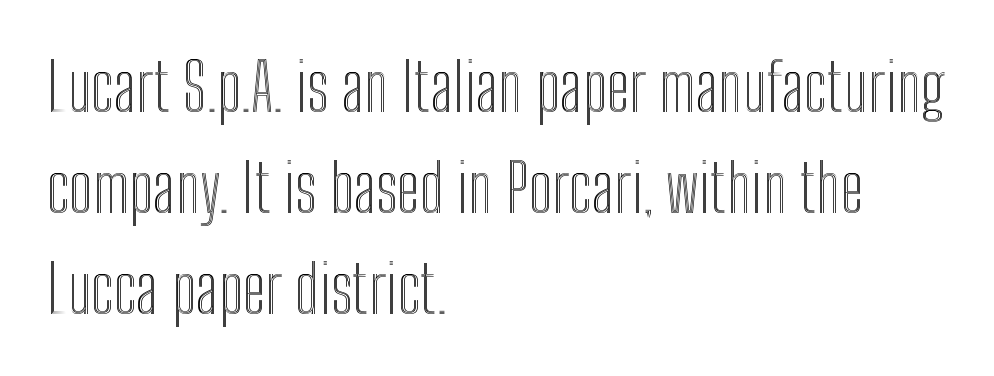
Q: Is the text italic (slanted)? A: No, it is upright.
Q: Is the text underlined? A: No.
Q: How is the paragraph aligned? A: Left-aligned.
Q: Is the spacing between letters normal or unusually wide? A: Normal.
Q: Is the spacing between lines tight, normal or loose? A: Normal.
Q: Width (condensed, normal, or wide)? A: Condensed.
Q: x-height? A: Medium.
Q: Monospaced? A: No.
